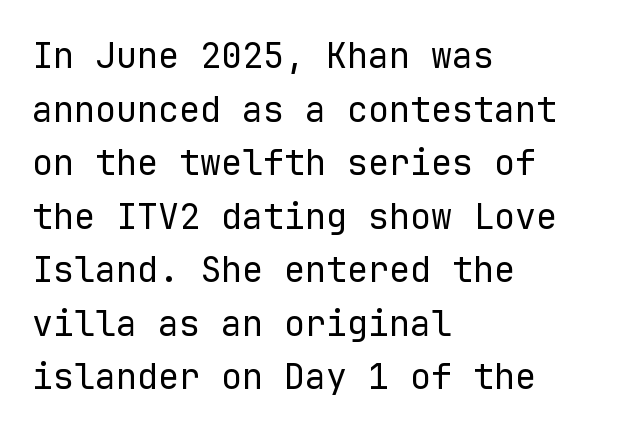
{"serif": "no", "italic": "no", "bold": "no", "weight": "regular", "width": "normal", "stroke_contrast": "low", "x_height": "medium", "monospaced": "yes", "underline": "no", "align": "left", "line_spacing": "normal", "line_spacing_ratio": 1.53, "letter_spacing": "normal", "letter_spacing_em": 0.0, "glyph_px": 35}
